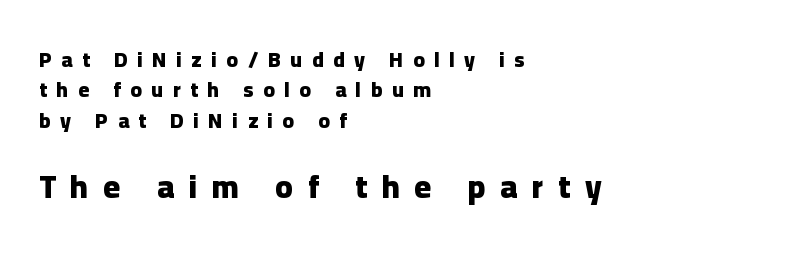
Tall strokes in this sample are plumb rather than angled. Of the two passages, the one underneath uses the larger point size. Typographic density is high because the face is bold. These lines have a slow, spaced-out rhythm from letter to letter.
